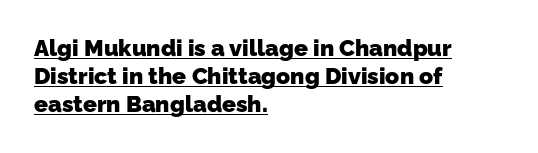
{"bold": "yes", "underline": "yes", "align": "left", "line_spacing_ratio": 1.22, "letter_spacing": "normal", "letter_spacing_em": 0.0, "glyph_px": 23}
